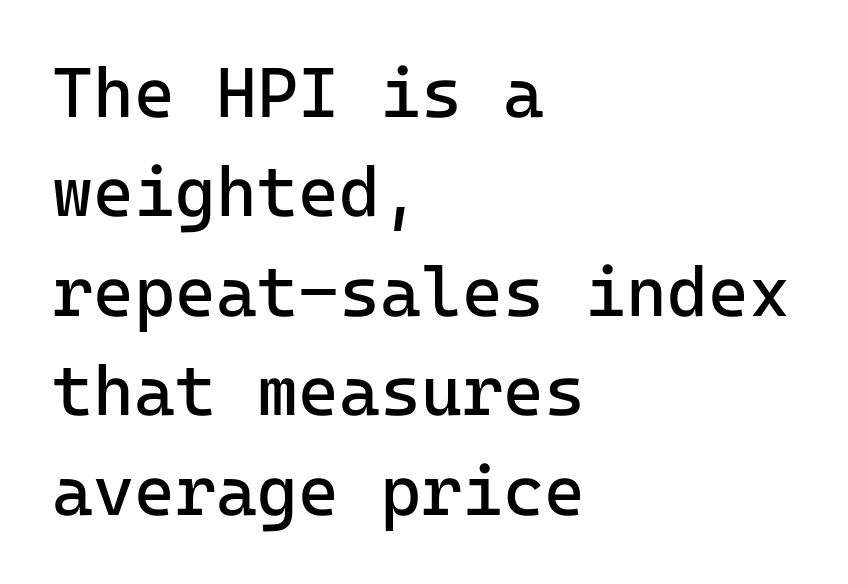
Q: Is the text bold? A: No.
Q: Is the text italic (slanted)? A: No, it is upright.
Q: Is the typeface a serif or a sans-serif typeface? A: Sans-serif.
Q: Is the text underlined? A: No.
Q: How is the paragraph aligned? A: Left-aligned.
Q: Is the spacing between letters normal or unusually wide? A: Normal.
Q: Is the spacing between lines tight, normal or loose? A: Normal.
Q: Width (condensed, normal, or wide)? A: Normal.
Q: Stroke contrast? A: Low.
Q: x-height? A: Medium.
